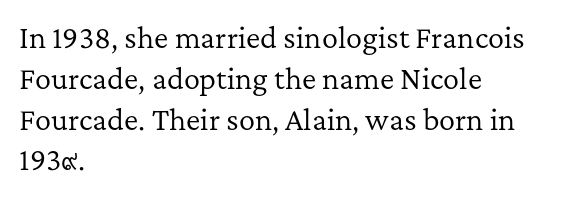
The image shows 27 px text type, upright; set left-aligned, normal line spacing (1.51x), normal letter spacing, not underlined.
